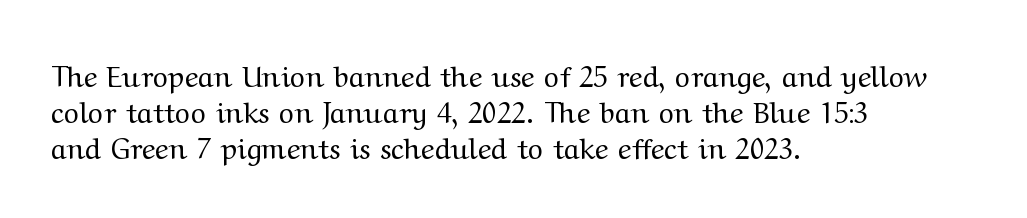
These lines are rendered in a variable-pitch font. Characters follow at the spacing the type designer built in. This rendering employs a face with finishing strokes, i.e., a serif. The cut favours lightness, reaching ordinary text weight at its darkest. The passage is arranged the way most books set body copy — flush left. Lines of text with bare space underneath.
